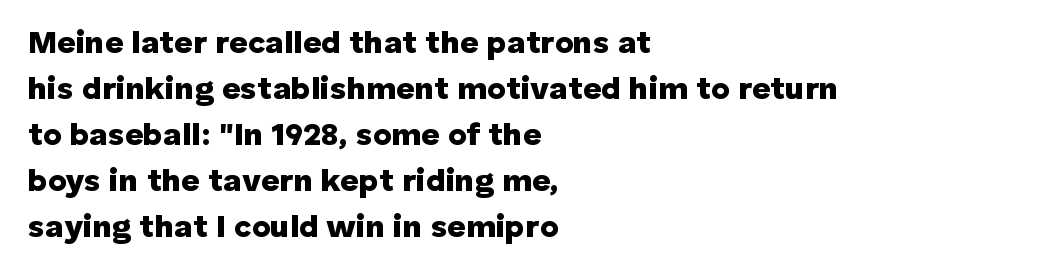
The image shows 32 px heavy sans-serif type, upright; set left-aligned, normal line spacing (1.44x), normal letter spacing, not underlined; low stroke contrast and a medium x-height.
